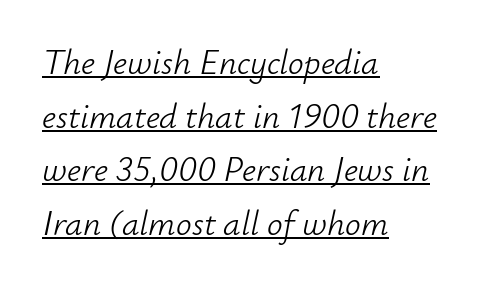
Notice how descenders clear the ascenders below comfortably — that's standard leading. Casual observation: everything's shoved over to the left. The glyphs are accompanied by a horizontal stroke just below them. When letters slant like this, we call the style italic. Nothing heavy about these letters — not bold at all.
